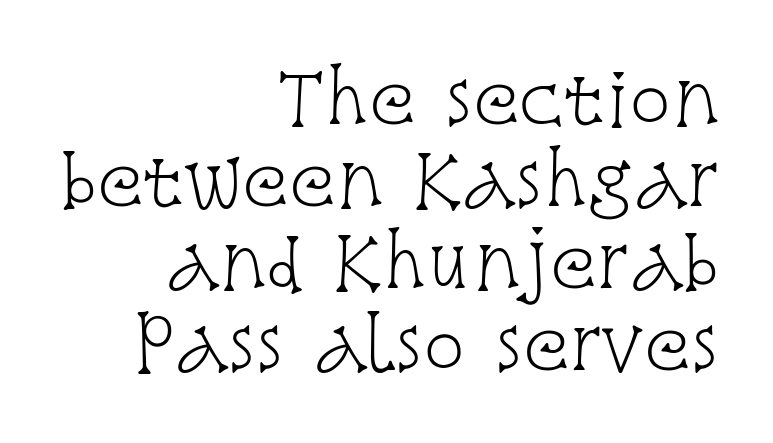
{"serif": "yes", "italic": "no", "bold": "no", "weight": "light", "width": "condensed", "stroke_contrast": "low", "x_height": "large", "monospaced": "no", "underline": "no", "align": "right", "line_spacing_ratio": 1.19, "letter_spacing": "normal", "letter_spacing_em": 0.0, "glyph_px": 69}
